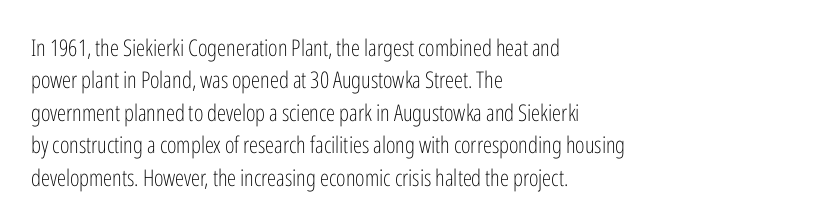
The tracking reads as untouched default to a designer's eye. Layout note: lines flush left. Students, observe: this is what conventionally led text looks like. Underline: absent.
